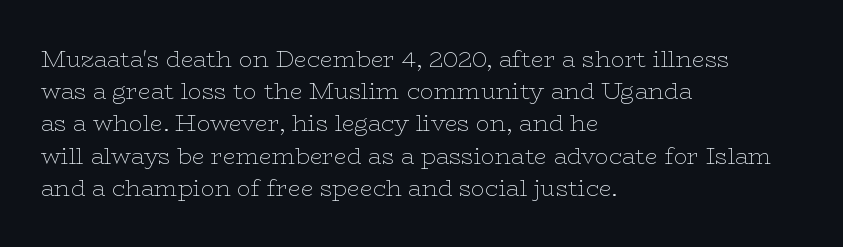
Q: Is the text bold? A: No.
Q: Is the text italic (slanted)? A: No, it is upright.
Q: Is the text underlined? A: No.
Q: How is the paragraph aligned? A: Left-aligned.
Q: Is the spacing between letters normal or unusually wide? A: Normal.
Q: Is the spacing between lines tight, normal or loose? A: Normal.
